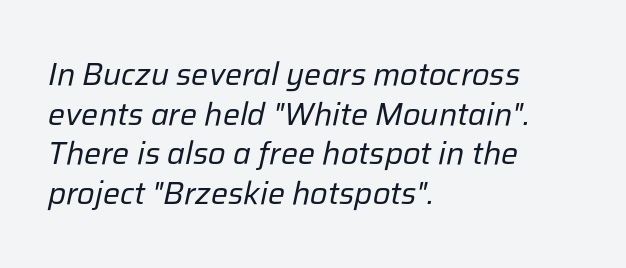
The image shows 32 px regular-weight type, italic (leaning right); set left-aligned, line spacing 1.24x, normal letter spacing, not underlined; low stroke contrast and a medium x-height.
